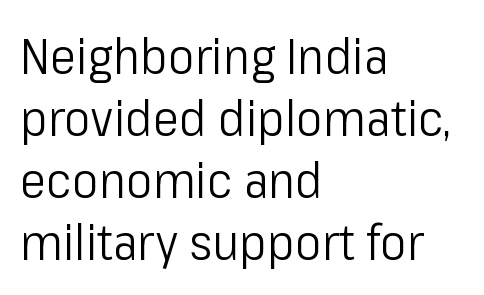
Q: Is the text bold? A: No.
Q: Is the text italic (slanted)? A: No, it is upright.
Q: Is the typeface a serif or a sans-serif typeface? A: Sans-serif.
Q: Is the text underlined? A: No.
Q: How is the paragraph aligned? A: Left-aligned.
Q: Is the spacing between letters normal or unusually wide? A: Normal.
Q: Width (condensed, normal, or wide)? A: Condensed.
Q: Stroke contrast? A: Low.
Q: x-height? A: Medium.
Q: Monospaced? A: No.
